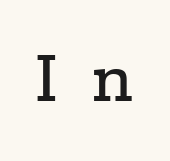
{"serif": "yes", "italic": "no", "width": "wide", "stroke_contrast": "low", "x_height": "medium", "monospaced": "no", "underline": "no", "letter_spacing": "wide", "letter_spacing_em": 0.47, "glyph_px": 67}
